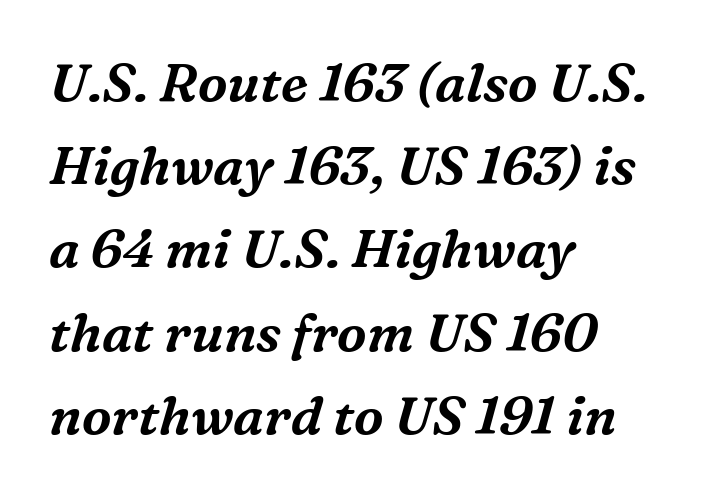
The image shows 53 px serif type, italic (leaning right); set left-aligned, normal line spacing (1.57x), normal letter spacing, not underlined; medium stroke contrast and a medium x-height.
